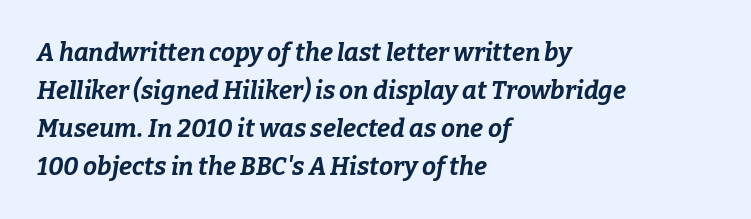
The image shows 25 px bold type, italic (leaning right); set left-aligned, normal line spacing (1.52x), normal letter spacing, not underlined.
